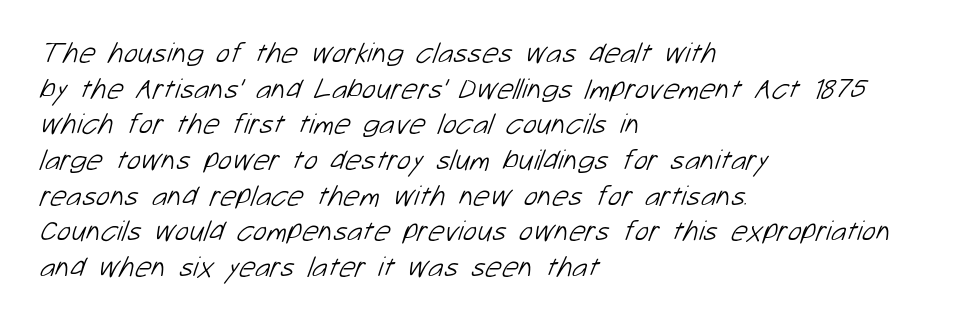
The image shows 29 px light sans-serif type; set left-aligned, line spacing 1.23x, normal letter spacing, not underlined; low stroke contrast and a medium x-height.
